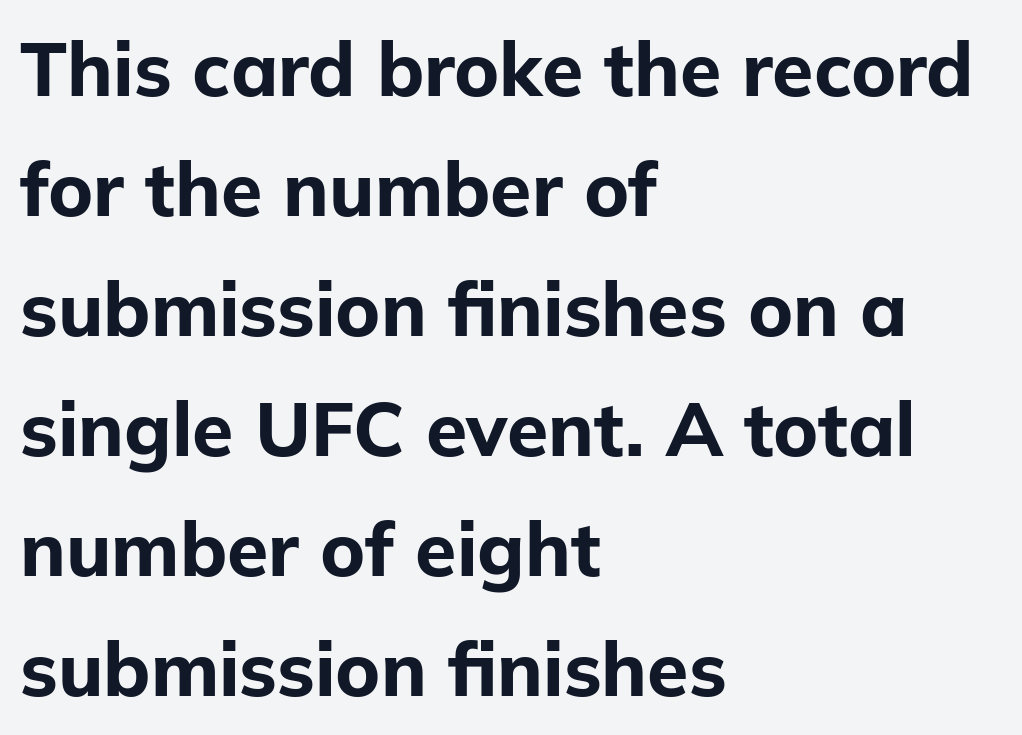
The image shows 75 px bold sans-serif type, upright; set left-aligned, normal line spacing (1.6x), normal letter spacing, not underlined; low stroke contrast and a medium x-height.
